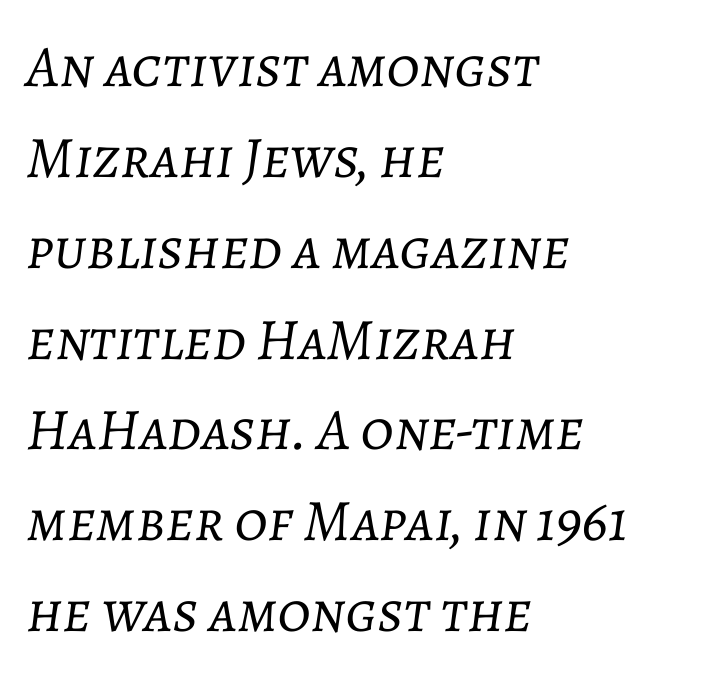
{"italic": "yes", "lean": "right", "slant_degrees": 7, "bold": "no", "weight": "light", "width": "normal", "stroke_contrast": "low", "x_height": "medium", "monospaced": "no", "underline": "no", "align": "left", "line_spacing": "normal", "line_spacing_ratio": 1.54, "letter_spacing": "normal", "letter_spacing_em": 0.0, "glyph_px": 59}
